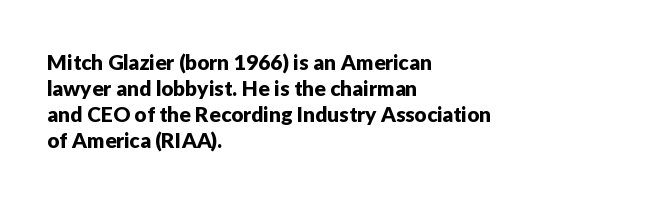
Q: Is the text italic (slanted)? A: No, it is upright.
Q: Is the text underlined? A: No.
Q: How is the paragraph aligned? A: Left-aligned.
Q: Is the spacing between letters normal or unusually wide? A: Normal.
